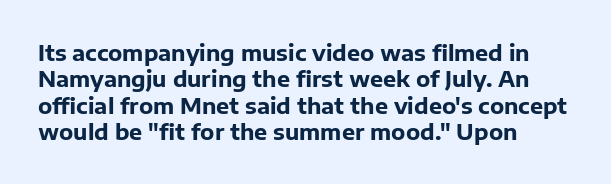
The image shows 22 px bold type, upright; set left-aligned, line spacing 1.2x, normal letter spacing, not underlined.
